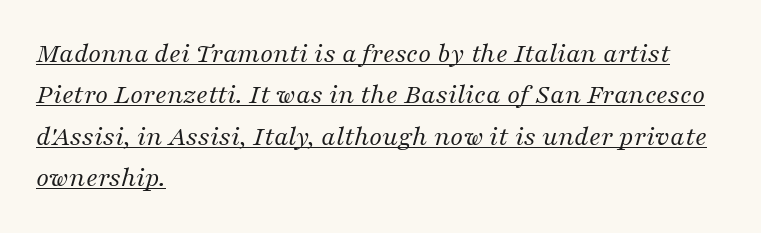
The image shows 29 px regular-weight serif type, italic (leaning right); set left-aligned, normal line spacing (1.43x), normal letter spacing, underlined; medium stroke contrast and a medium x-height.
